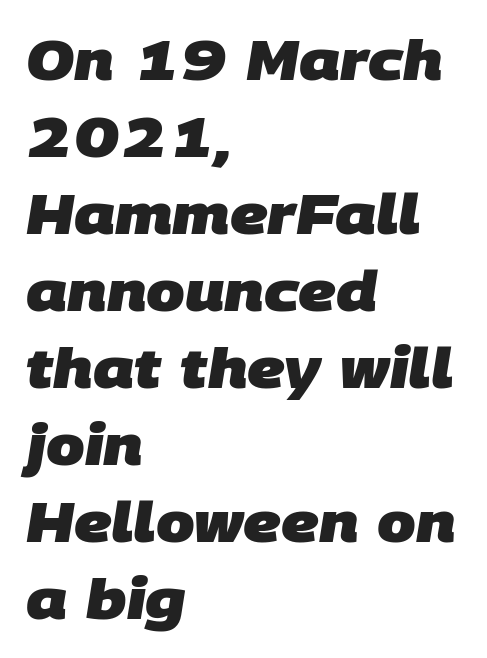
How are the letters spaced? Ordinarily, with no added tracking. These words are printed bold, with thick strokes throughout. Grotesque or geometric, the face here clearly has no serifs. Regarding leading, the lines here are spaced in the standard way. Looks like regular typesetting: each glyph gets only the width it needs. The setting favours the left margin, as ordinary paragraphs usually do.
